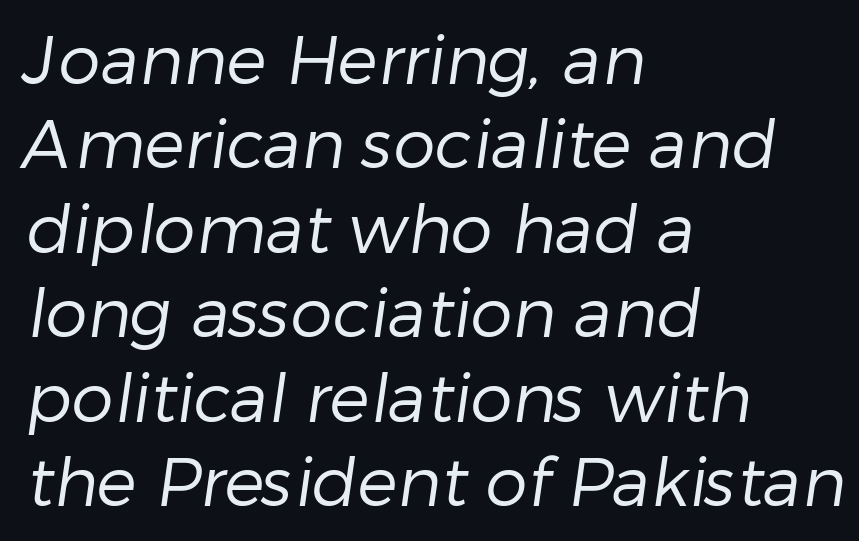
{"serif": "no", "bold": "no", "weight": "regular", "width": "normal", "stroke_contrast": "low", "x_height": "medium", "monospaced": "no", "underline": "no", "align": "left", "line_spacing": "normal", "line_spacing_ratio": 1.26, "letter_spacing": "normal", "letter_spacing_em": 0.0, "glyph_px": 67}
